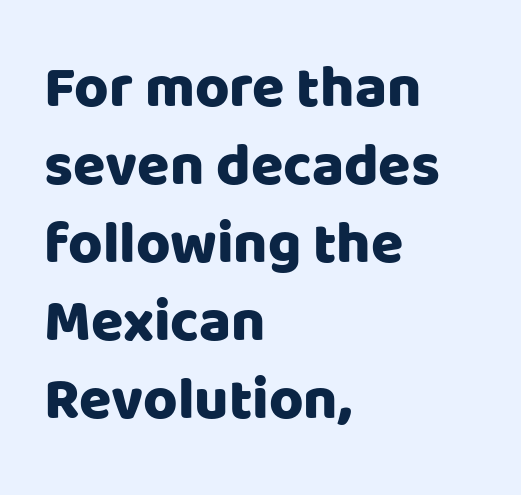
A normal amount of white space separates one row of letters from the next. Reading down the block, your eye returns to a fixed left position each line. A typesetter would call this proportional, since set widths differ per character. You could call the tracking neutral — neither tight nor loose. Beneath every word, the page is bare.
